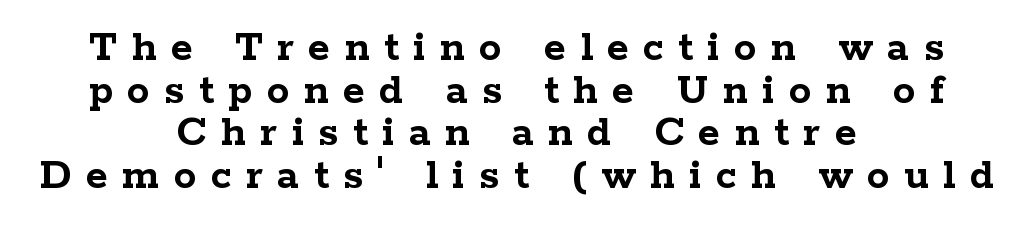
{"serif": "yes", "italic": "no", "bold": "yes", "weight": "semibold", "width": "wide", "stroke_contrast": "low", "x_height": "medium", "monospaced": "no", "underline": "no", "align": "center", "line_spacing": "tight", "line_spacing_ratio": 0.95, "letter_spacing": "wide", "letter_spacing_em": 0.32, "glyph_px": 45}
